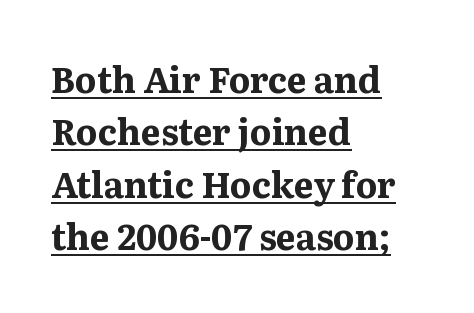
{"serif": "yes", "italic": "no", "bold": "yes", "weight": "bold", "width": "normal", "stroke_contrast": "medium", "x_height": "medium", "monospaced": "no", "underline": "yes", "align": "left", "line_spacing": "normal", "line_spacing_ratio": 1.5, "letter_spacing": "normal", "letter_spacing_em": 0.0, "glyph_px": 35}
